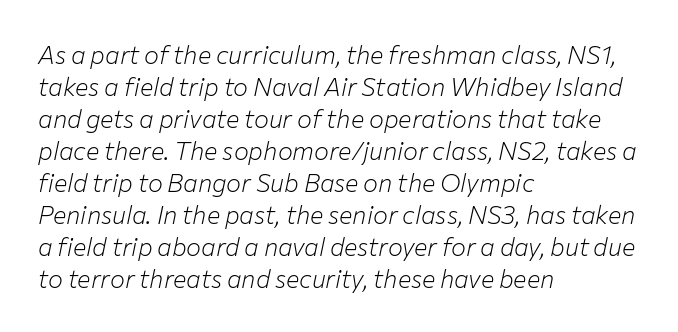
Q: Is the text bold? A: No.
Q: Is the text italic (slanted)? A: Yes, it leans right by about 12 degrees.
Q: Is the text underlined? A: No.
Q: How is the paragraph aligned? A: Left-aligned.
Q: Is the spacing between letters normal or unusually wide? A: Normal.
Q: Is the spacing between lines tight, normal or loose? A: Normal.
